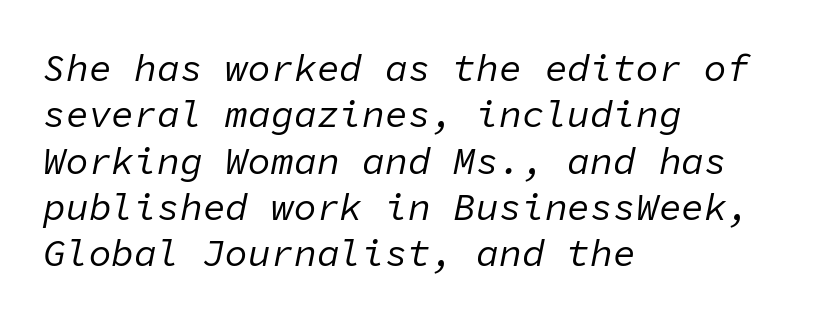
The paragraph has a hard left edge and a soft right edge. Italic: yes, the glyphs are oblique. Is this a fixed-width face? Yes — each glyph sits in an identical cell. These lines keep a tight, regular rhythm from letter to letter. The strokes carry an ordinary text weight at most. Check under the words: just untouched page.
